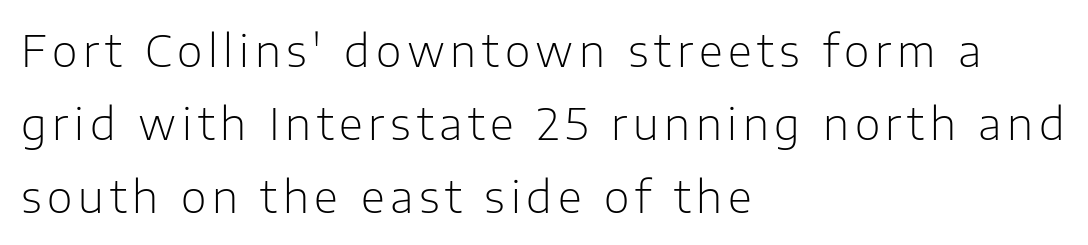
Q: Is the text bold? A: No.
Q: Is the text italic (slanted)? A: No, it is upright.
Q: Is the typeface a serif or a sans-serif typeface? A: Sans-serif.
Q: Is the text underlined? A: No.
Q: How is the paragraph aligned? A: Left-aligned.
Q: Is the spacing between lines tight, normal or loose? A: Normal.
Q: Width (condensed, normal, or wide)? A: Normal.
Q: Stroke contrast? A: Low.
Q: x-height? A: Medium.
Q: Monospaced? A: No.
